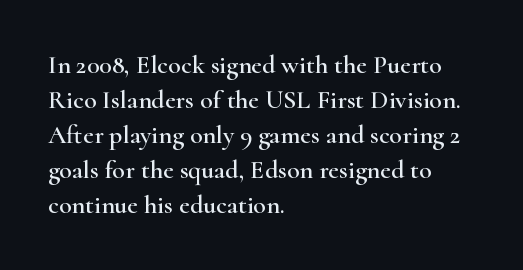
Q: Is the text italic (slanted)? A: No, it is upright.
Q: Is the text underlined? A: No.
Q: How is the paragraph aligned? A: Left-aligned.
Q: Is the spacing between letters normal or unusually wide? A: Normal.
Q: Is the spacing between lines tight, normal or loose? A: Normal.
